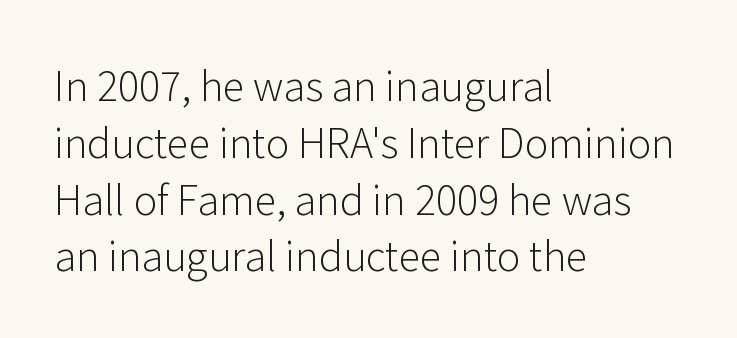
Q: Is the text bold? A: No.
Q: Is the text italic (slanted)? A: No, it is upright.
Q: Is the typeface a serif or a sans-serif typeface? A: Sans-serif.
Q: Is the text underlined? A: No.
Q: How is the paragraph aligned? A: Left-aligned.
Q: Is the spacing between letters normal or unusually wide? A: Normal.
Q: Is the spacing between lines tight, normal or loose? A: Normal.
Q: Width (condensed, normal, or wide)? A: Normal.
Q: Stroke contrast? A: Low.
Q: x-height? A: Medium.
Q: Monospaced? A: No.
